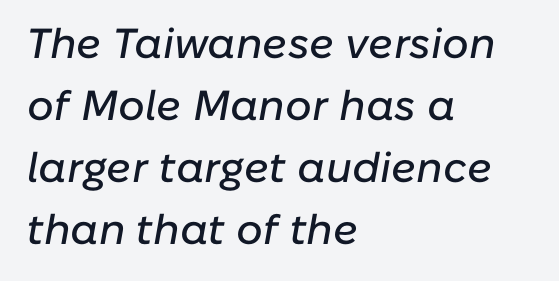
Where is the straight margin? On the left. This rendering features lettering with no underline. It's the slanting kind of type. Here the designer chose a conventional face with non-uniform glyph widths. In terms of letterspacing, this is plain default setting. Regarding leading, the lines here are spaced in the standard way.
